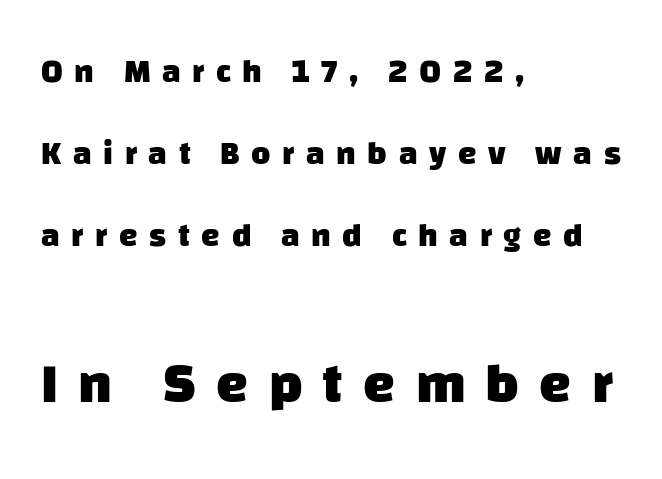
Q: Is the text bold? A: Yes.
Q: Is the typeface a serif or a sans-serif typeface? A: Sans-serif.
Q: Is the text underlined? A: No.
Q: How is the paragraph aligned? A: Left-aligned.
Q: Is the spacing between letters normal or unusually wide? A: Unusually wide.
Q: Is the spacing between lines tight, normal or loose? A: Loose.
Q: Which block of text is set in a larger size, the first (top) or the second (bottom)? A: The second (bottom) one.
Q: Width (condensed, normal, or wide)? A: Normal.
Q: Stroke contrast? A: Low.
Q: x-height? A: Large.
Q: Monospaced? A: No.
